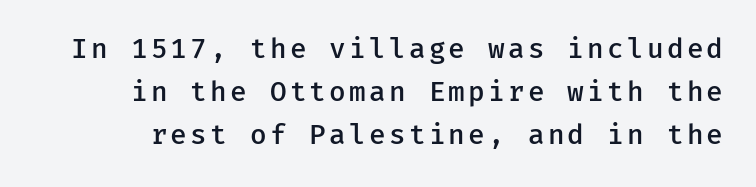
{"italic": "no", "bold": "semi", "underline": "no", "line_spacing": "normal", "line_spacing_ratio": 1.6, "glyph_px": 27}
